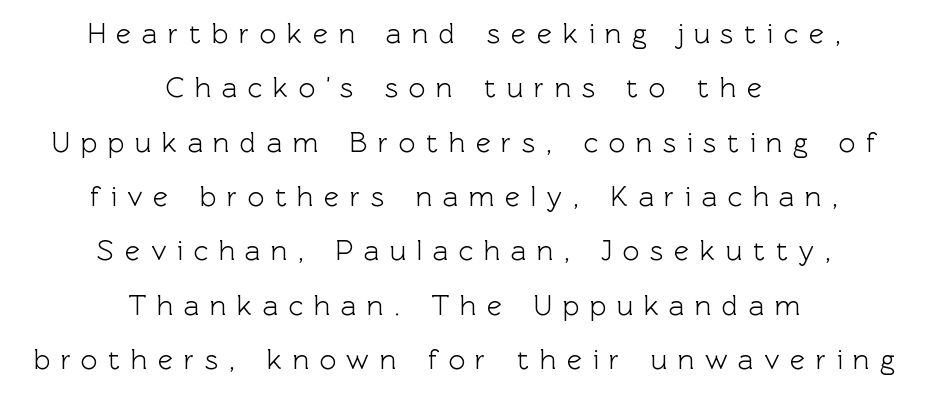
{"serif": "no", "italic": "no", "width": "normal", "x_height": "medium", "monospaced": "no", "underline": "no", "align": "center", "line_spacing": "loose", "line_spacing_ratio": 1.94, "letter_spacing": "wide", "letter_spacing_em": 0.39, "glyph_px": 28}
